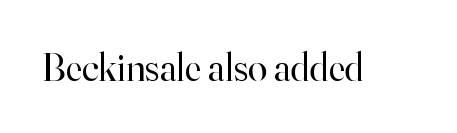
Quick note: not italic, upright. Lines of text with bare space underneath. You could call the tracking neutral — neither tight nor loose. These glyphs show unthickened strokes, regular width or finer. Is this a sans? No — the strokes have serifs. The face used here is proportionally spaced, like ordinary book or web type.
